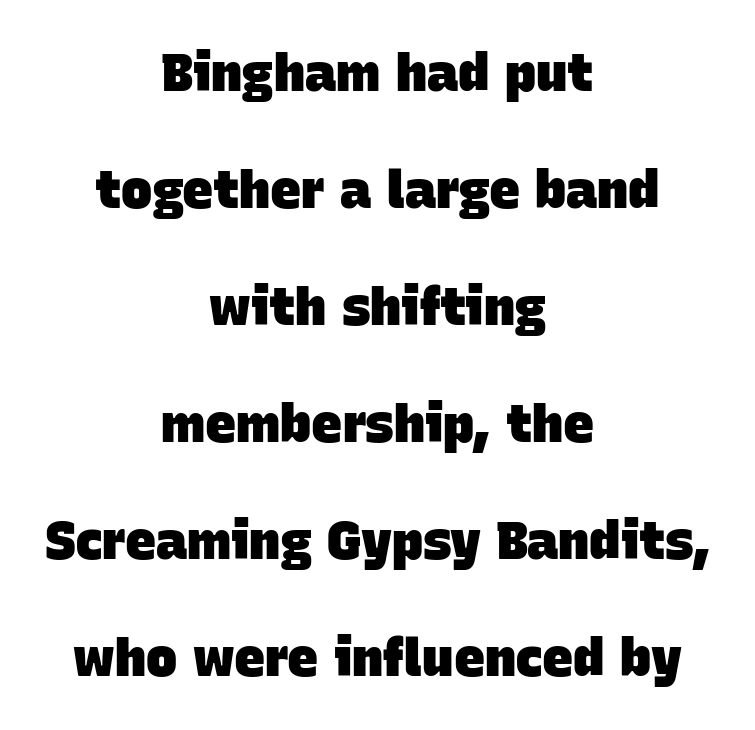
Q: Is the text bold? A: Yes.
Q: Is the typeface a serif or a sans-serif typeface? A: Sans-serif.
Q: Is the text underlined? A: No.
Q: How is the paragraph aligned? A: Centered.
Q: Is the spacing between letters normal or unusually wide? A: Normal.
Q: Is the spacing between lines tight, normal or loose? A: Loose.
Q: Width (condensed, normal, or wide)? A: Normal.
Q: Stroke contrast? A: Low.
Q: x-height? A: Large.
Q: Monospaced? A: No.
